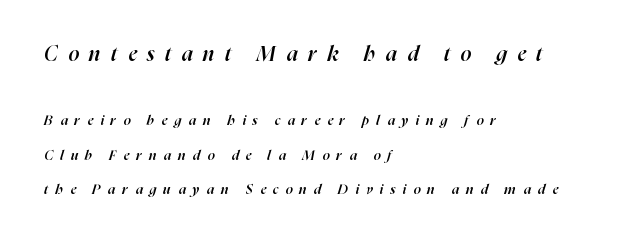
The image shows 21 px text type, italic (leaning right); set left-aligned, loose line spacing (2.48x), unusually wide letter spacing (+0.5 em), not underlined; the first (top) block is 1.5x larger.
